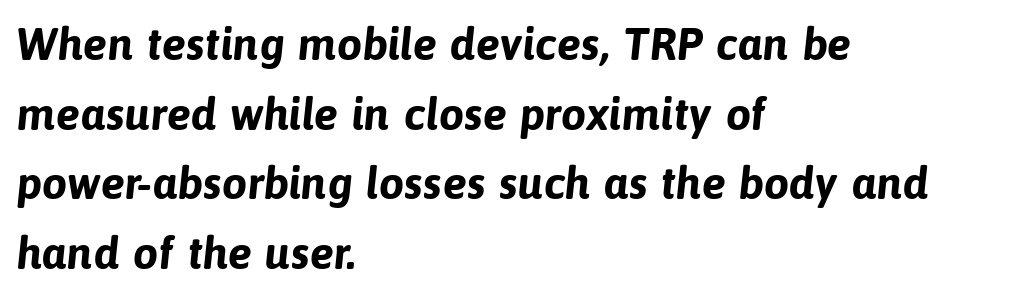
The compositor pushed each line to the left boundary. The rendering uses a bold face; every stroke is thick and dark. This sample has the flowing, uneven cadence of proportional lettering. Compared with typical body copy, the letter spacing here is the same. No feet cap the strokes, marking this as sans-serif type. Regular leading.
